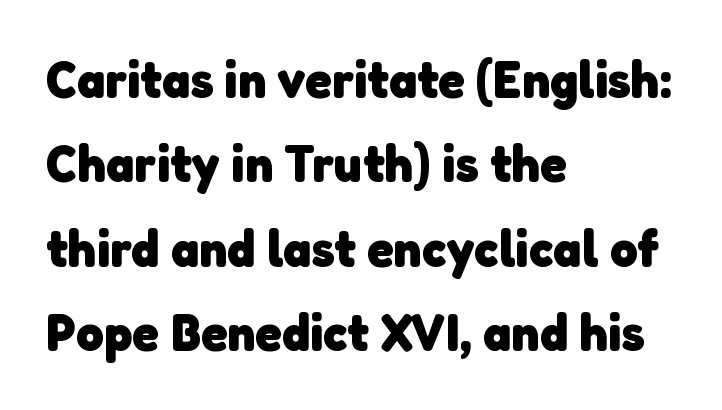
Q: Is the text bold? A: Yes.
Q: Is the typeface a serif or a sans-serif typeface? A: Sans-serif.
Q: Is the text underlined? A: No.
Q: How is the paragraph aligned? A: Left-aligned.
Q: Is the spacing between letters normal or unusually wide? A: Normal.
Q: Is the spacing between lines tight, normal or loose? A: Normal.
Q: Width (condensed, normal, or wide)? A: Normal.
Q: Stroke contrast? A: Low.
Q: x-height? A: Medium.
Q: Monospaced? A: No.
